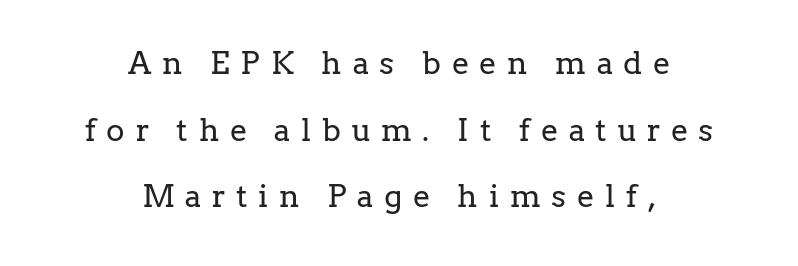
The image shows 31 px regular-weight serif type, upright; set centered, loose line spacing (2.15x), unusually wide letter spacing (+0.35 em), not underlined; low stroke contrast and a medium x-height.
